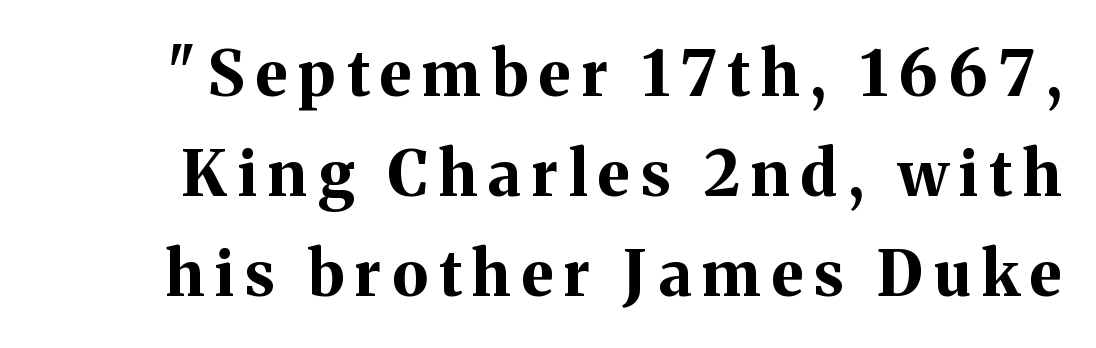
{"serif": "yes", "italic": "no", "bold": "yes", "weight": "bold", "width": "normal", "stroke_contrast": "medium", "x_height": "medium", "monospaced": "no", "underline": "no", "line_spacing": "normal", "line_spacing_ratio": 1.61, "glyph_px": 62}
